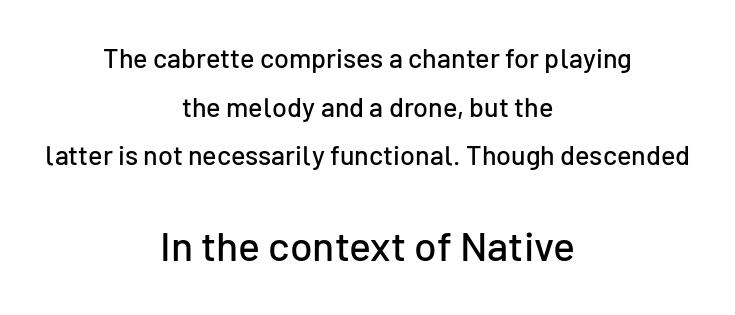
The image shows 41 px sans-serif type, upright; set centered, line spacing 1.8x, normal letter spacing, not underlined; the second (bottom) block is 1.52x larger; low stroke contrast and a medium x-height.
